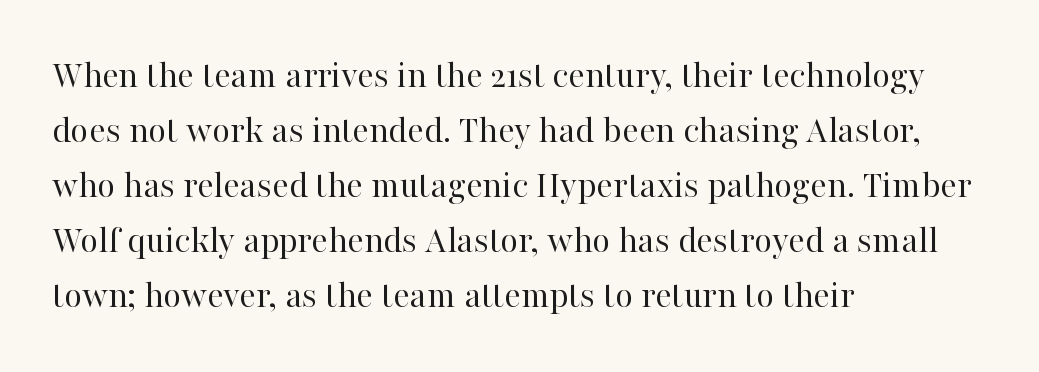
{"serif": "yes", "italic": "no", "bold": "no", "weight": "regular", "width": "normal", "stroke_contrast": "high", "x_height": "medium", "monospaced": "no", "underline": "no", "align": "left", "line_spacing": "normal", "line_spacing_ratio": 1.41, "letter_spacing": "normal", "letter_spacing_em": 0.0, "glyph_px": 39}
